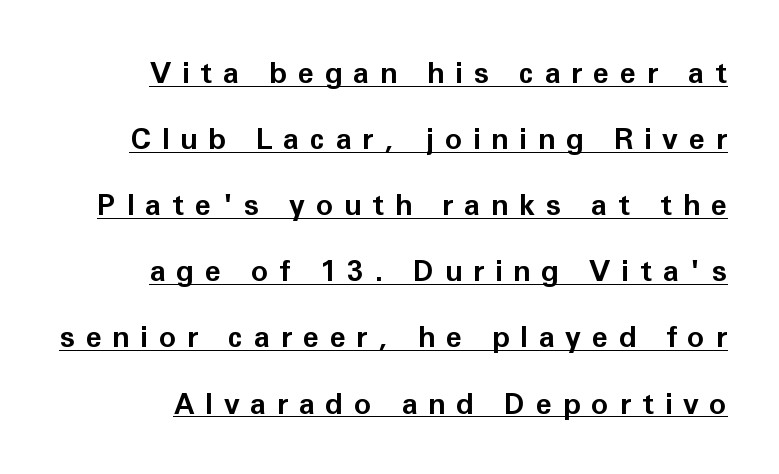
Q: Is the text bold? A: Yes.
Q: Is the text italic (slanted)? A: No, it is upright.
Q: Is the typeface a serif or a sans-serif typeface? A: Sans-serif.
Q: Is the text underlined? A: Yes.
Q: Is the spacing between letters normal or unusually wide? A: Unusually wide.
Q: Is the spacing between lines tight, normal or loose? A: Loose.
Q: Width (condensed, normal, or wide)? A: Normal.
Q: Stroke contrast? A: Low.
Q: x-height? A: Medium.
Q: Monospaced? A: No.
